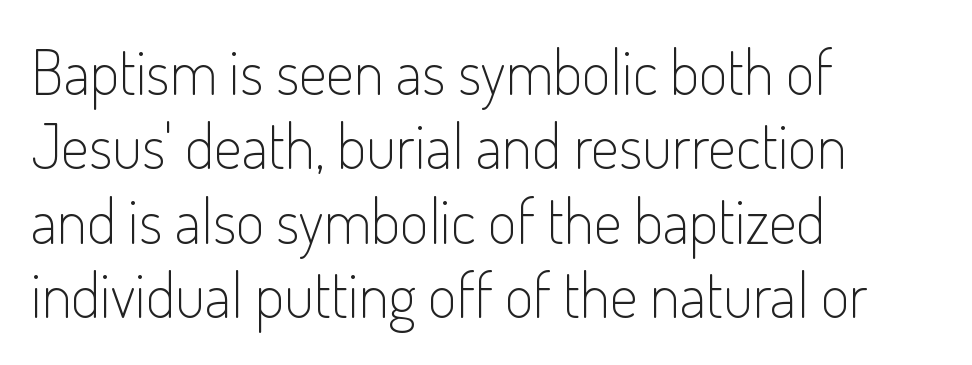
Q: Is the text bold? A: No.
Q: Is the text italic (slanted)? A: No, it is upright.
Q: Is the typeface a serif or a sans-serif typeface? A: Sans-serif.
Q: Is the text underlined? A: No.
Q: How is the paragraph aligned? A: Left-aligned.
Q: Is the spacing between letters normal or unusually wide? A: Normal.
Q: Width (condensed, normal, or wide)? A: Condensed.
Q: Stroke contrast? A: Low.
Q: x-height? A: Small.
Q: Monospaced? A: No.
